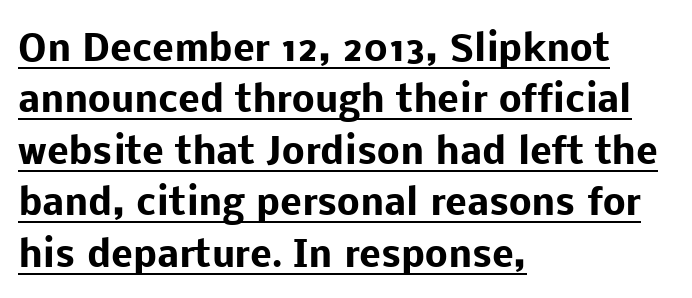
{"serif": "no", "italic": "no", "bold": "yes", "weight": "heavy", "width": "normal", "stroke_contrast": "low", "x_height": "medium", "monospaced": "no", "underline": "yes", "align": "left", "line_spacing": "normal", "line_spacing_ratio": 1.43, "letter_spacing": "normal", "letter_spacing_em": 0.0, "glyph_px": 36}
